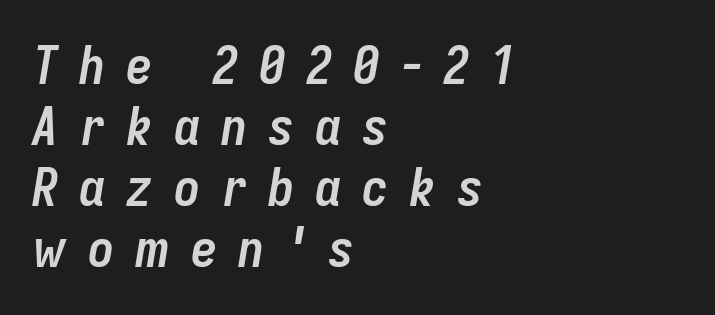
{"italic": "yes", "lean": "right", "slant_degrees": 9, "bold": "yes", "weight": "semibold", "width": "condensed", "stroke_contrast": "low", "x_height": "medium", "monospaced": "no", "underline": "no", "align": "left", "line_spacing": "tight", "line_spacing_ratio": 1.15, "letter_spacing": "wide", "letter_spacing_em": 0.39, "glyph_px": 53}
